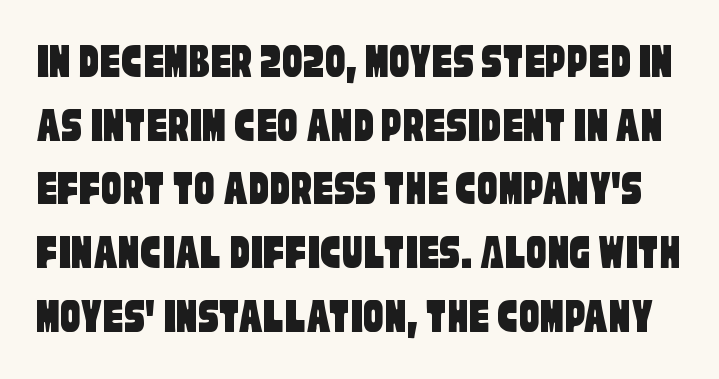
Words float on clear page, feet unadorned. Varying glyph widths throughout — classic text-font behaviour. Classification — sans serif. Look at the tracking — it's just the regular setting, nothing added. Regarding leading, the lines here are spaced in the standard way.
